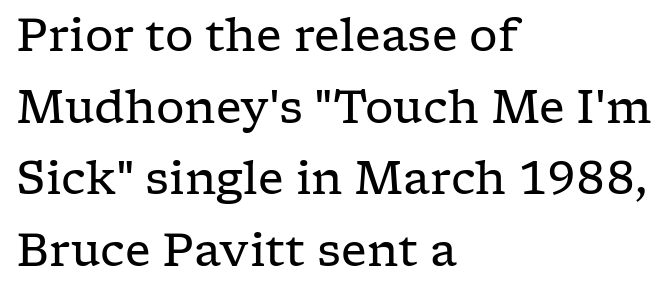
The image shows 45 px regular-weight, wide serif type, upright; set left-aligned, normal line spacing (1.59x), normal letter spacing, not underlined; low stroke contrast and a medium x-height.
